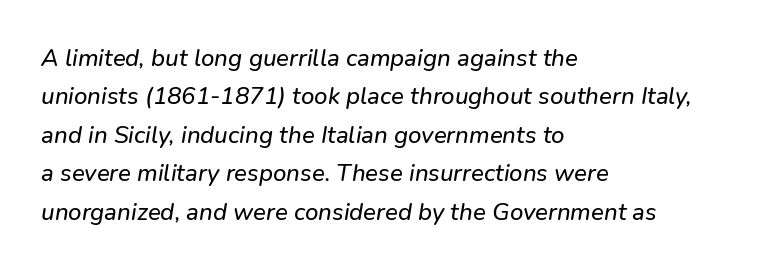
{"underline": "no", "align": "left", "line_spacing": "normal", "line_spacing_ratio": 1.6, "letter_spacing": "normal", "letter_spacing_em": 0.0, "glyph_px": 24}
